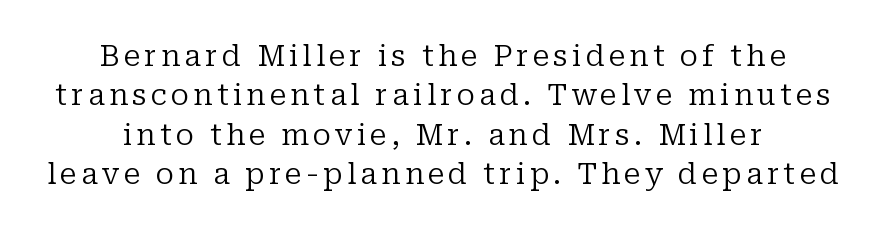
Q: Is the text bold? A: No.
Q: Is the text italic (slanted)? A: No, it is upright.
Q: Is the typeface a serif or a sans-serif typeface? A: Serif.
Q: Is the text underlined? A: No.
Q: How is the paragraph aligned? A: Centered.
Q: Is the spacing between lines tight, normal or loose? A: Normal.
Q: Width (condensed, normal, or wide)? A: Normal.
Q: Stroke contrast? A: Low.
Q: x-height? A: Medium.
Q: Monospaced? A: No.
